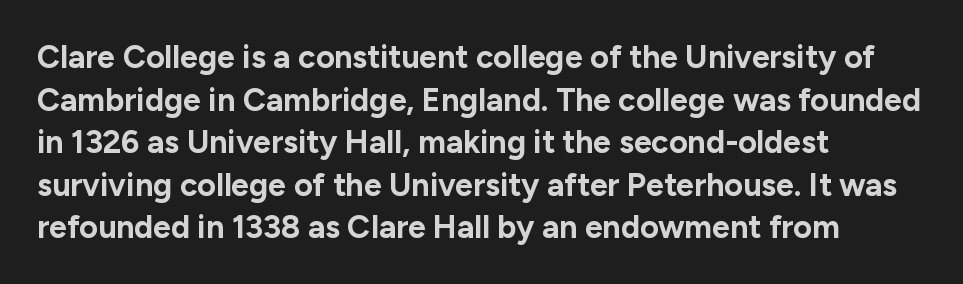
The image shows 32 px bold sans-serif type, upright; set left-aligned, normal line spacing (1.33x), normal letter spacing, not underlined; low stroke contrast and a medium x-height.
